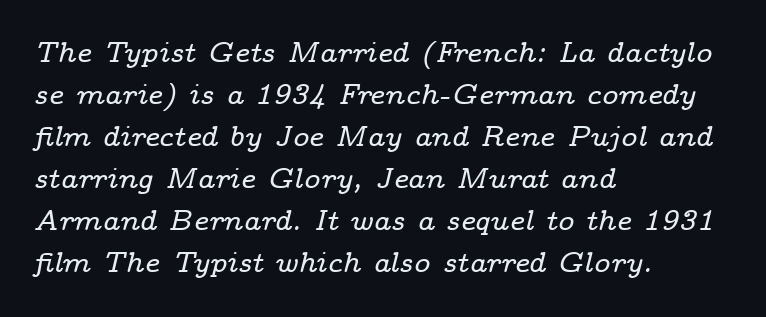
{"serif": "yes", "italic": "yes", "lean": "right", "slant_degrees": 14, "width": "wide", "stroke_contrast": "low", "x_height": "medium", "monospaced": "no", "underline": "no", "align": "left", "line_spacing": "normal", "line_spacing_ratio": 1.5, "letter_spacing": "normal", "letter_spacing_em": 0.0, "glyph_px": 28}
